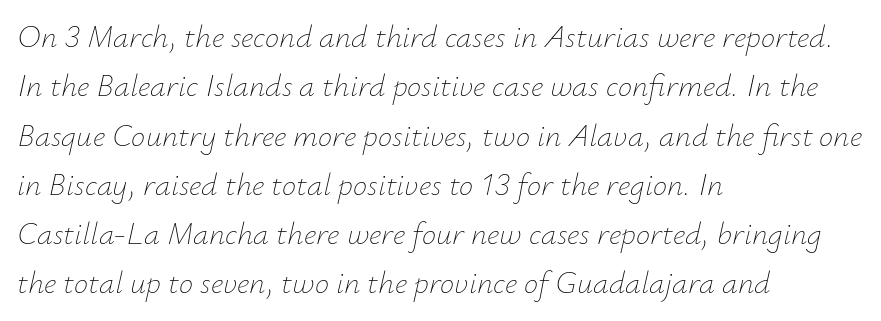
Italic? Definitely — the glyphs are oblique. The tracking reads as untouched default to a designer's eye. Caption: face not bold, strokes unweighted. This rendering features lettering with no underline.
